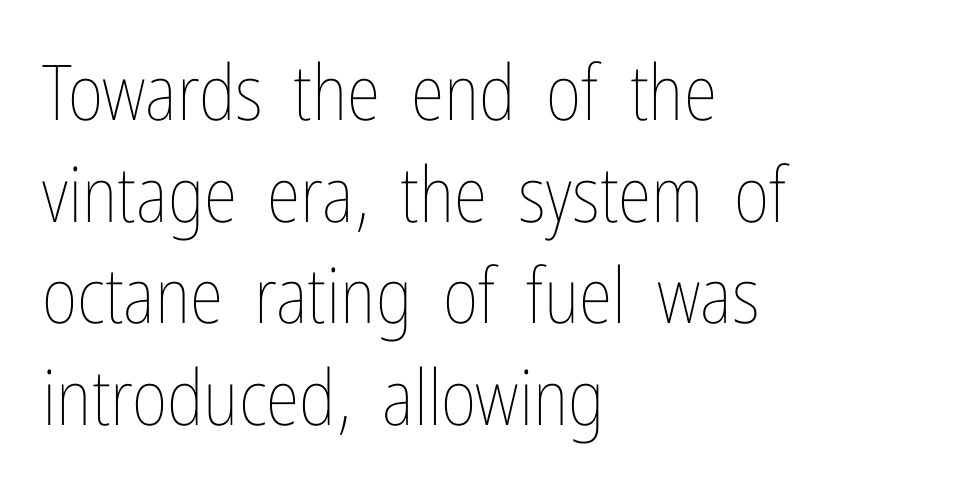
Q: Is the text bold? A: No.
Q: Is the text italic (slanted)? A: No, it is upright.
Q: Is the text underlined? A: No.
Q: How is the paragraph aligned? A: Left-aligned.
Q: Is the spacing between letters normal or unusually wide? A: Normal.
Q: Is the spacing between lines tight, normal or loose? A: Normal.
Q: Width (condensed, normal, or wide)? A: Condensed.
Q: Stroke contrast? A: Low.
Q: x-height? A: Medium.
Q: Monospaced? A: No.
